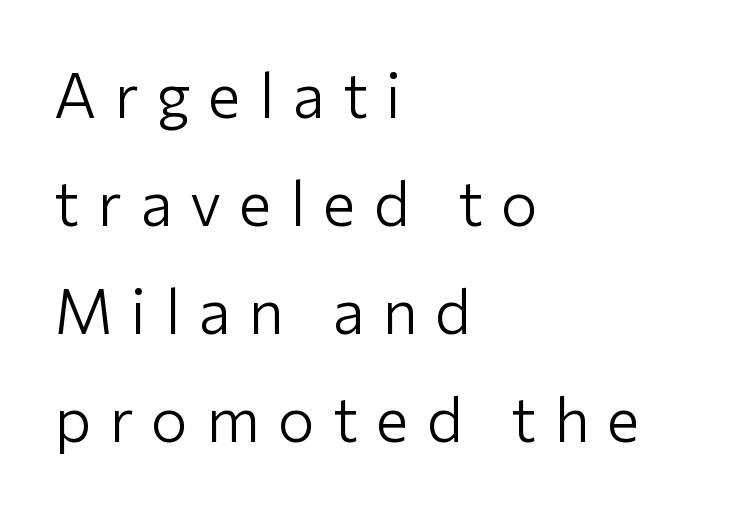
Serifs: no, the terminals of the letterforms are clean. Unlike italic type, these characters show no tilt at all. There is plenty of visible air inserted between adjacent glyphs. The passage shown is not bold in any degree. Descenders are the only things crossing below the line.
